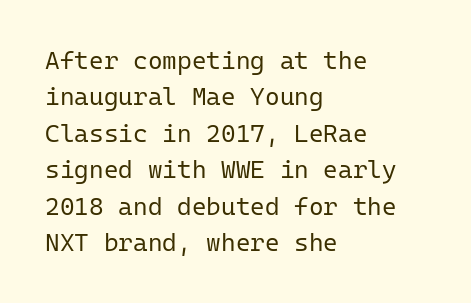
The image shows 25 px text type, upright; set left-aligned, normal line spacing (1.46x), normal letter spacing, not underlined.
